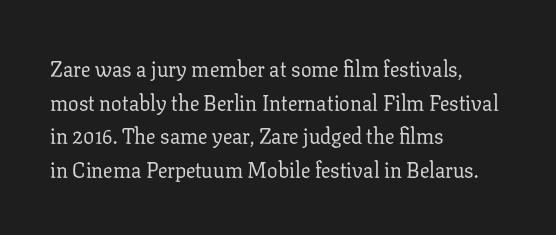
{"italic": "no", "bold": "no", "underline": "no", "align": "left", "line_spacing": "normal", "line_spacing_ratio": 1.6, "letter_spacing": "normal", "letter_spacing_em": 0.0, "glyph_px": 21}
